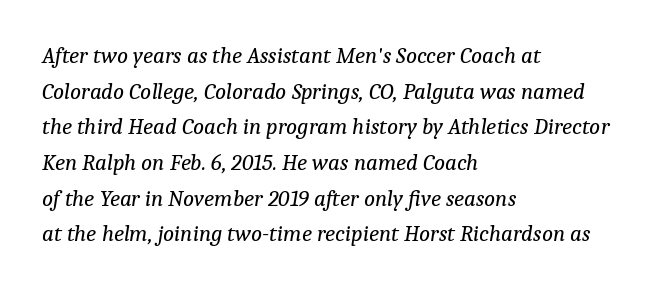
Q: Is the text bold? A: No.
Q: Is the text italic (slanted)? A: Yes, it leans right by about 9 degrees.
Q: Is the text underlined? A: No.
Q: How is the paragraph aligned? A: Left-aligned.
Q: Is the spacing between letters normal or unusually wide? A: Normal.
Q: Is the spacing between lines tight, normal or loose? A: Normal.
